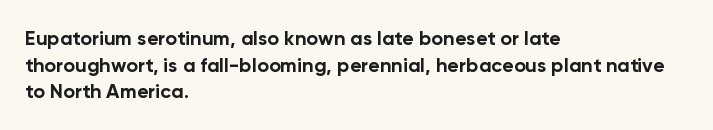
Q: Is the text bold? A: Yes.
Q: Is the text italic (slanted)? A: No, it is upright.
Q: Is the text underlined? A: No.
Q: How is the paragraph aligned? A: Left-aligned.
Q: Is the spacing between letters normal or unusually wide? A: Normal.
Q: Is the spacing between lines tight, normal or loose? A: Normal.
